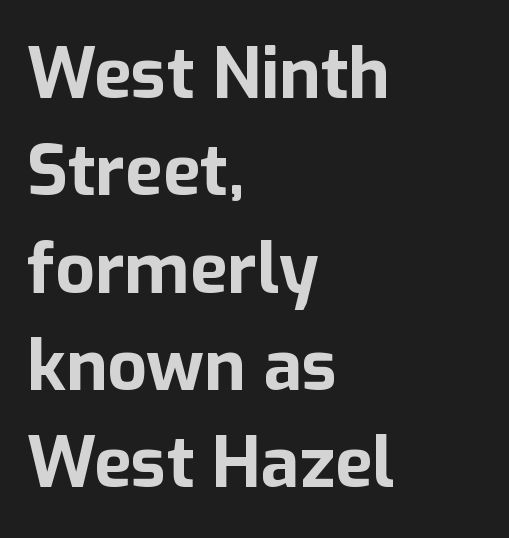
This rendering leaves character spacing at its baseline value. Which margin do the lines hug? The left one — the right edge is uneven. The glyphs are unaccompanied by any horizontal stroke below them. The rendering uses natural spacing where letterforms have individual widths.
